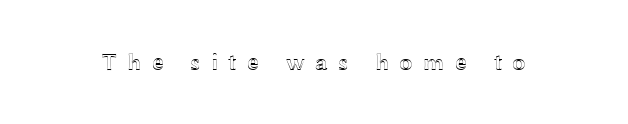
Q: Is the text italic (slanted)? A: No, it is upright.
Q: Is the text underlined? A: No.
Q: Is the spacing between letters normal or unusually wide? A: Unusually wide.
